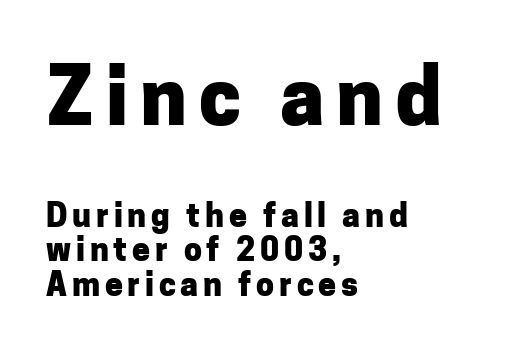
The image shows 79 px heavy sans-serif type, upright; set left-aligned, tight line spacing (1.08x), not underlined; the first (top) block is 2.47x larger; low stroke contrast and a medium x-height.
